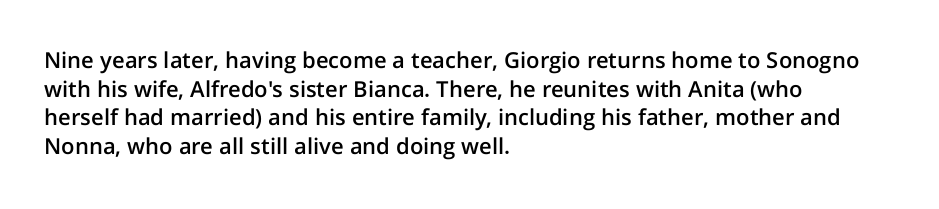
Q: Is the text bold? A: Semi-bold.
Q: Is the text italic (slanted)? A: No, it is upright.
Q: Is the text underlined? A: No.
Q: How is the paragraph aligned? A: Left-aligned.
Q: Is the spacing between letters normal or unusually wide? A: Normal.
Q: Is the spacing between lines tight, normal or loose? A: Normal.
